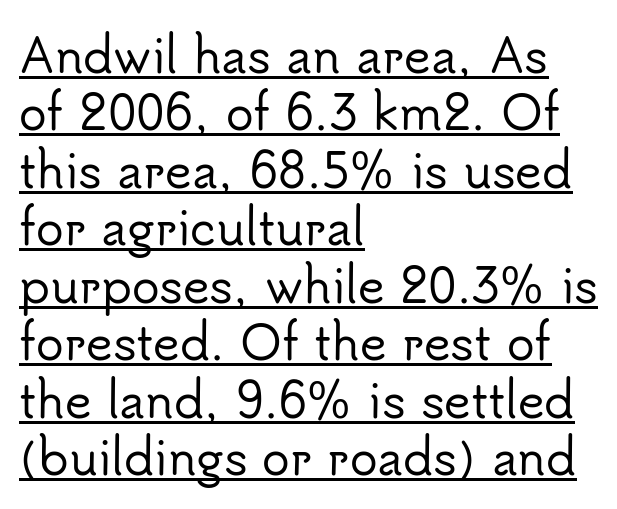
Q: Is the text italic (slanted)? A: No, it is upright.
Q: Is the typeface a serif or a sans-serif typeface? A: Sans-serif.
Q: Is the text underlined? A: Yes.
Q: How is the paragraph aligned? A: Left-aligned.
Q: Is the spacing between letters normal or unusually wide? A: Normal.
Q: Is the spacing between lines tight, normal or loose? A: Normal.
Q: Width (condensed, normal, or wide)? A: Normal.
Q: Stroke contrast? A: Low.
Q: x-height? A: Small.
Q: Monospaced? A: No.
